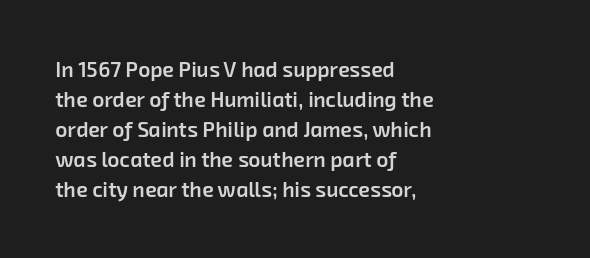
Q: Is the text bold? A: Semi-bold.
Q: Is the text underlined? A: No.
Q: How is the paragraph aligned? A: Left-aligned.
Q: Is the spacing between letters normal or unusually wide? A: Normal.
Q: Is the spacing between lines tight, normal or loose? A: Normal.
